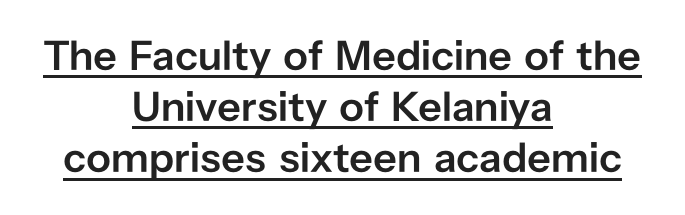
The image shows 42 px semibold sans-serif type, upright; set centered, line spacing 1.22x, normal letter spacing, underlined; low stroke contrast and a medium x-height.
